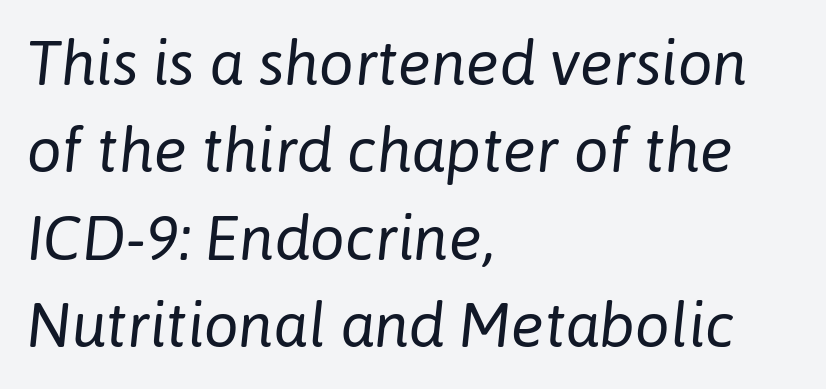
Q: Is the text bold? A: No.
Q: Is the text italic (slanted)? A: Yes, it leans right by about 6 degrees.
Q: Is the text underlined? A: No.
Q: How is the paragraph aligned? A: Left-aligned.
Q: Is the spacing between letters normal or unusually wide? A: Normal.
Q: Is the spacing between lines tight, normal or loose? A: Normal.
Q: Width (condensed, normal, or wide)? A: Normal.
Q: Stroke contrast? A: Low.
Q: x-height? A: Medium.
Q: Monospaced? A: No.
